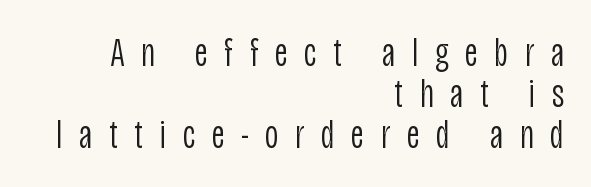
The type family on display is of the sans-serif kind. These lines are set flush right with a ragged left edge. The designer dialed line spacing down below the default. The letters stand straight up with perfectly vertical stems. No heavy texture on the line: the type isn't bold.
